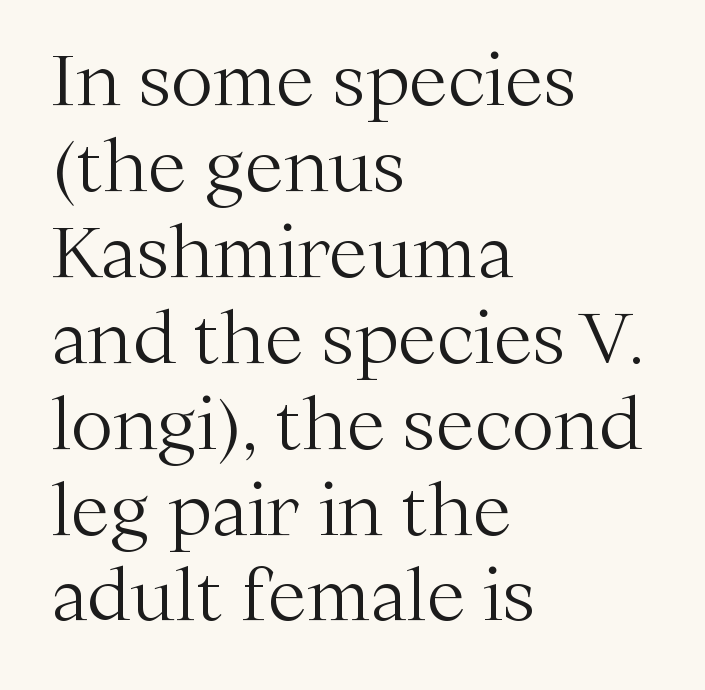
{"serif": "yes", "italic": "no", "bold": "no", "weight": "light", "width": "normal", "stroke_contrast": "medium", "x_height": "medium", "monospaced": "no", "underline": "no", "align": "left", "line_spacing_ratio": 1.21, "letter_spacing": "normal", "letter_spacing_em": 0.0, "glyph_px": 71}
